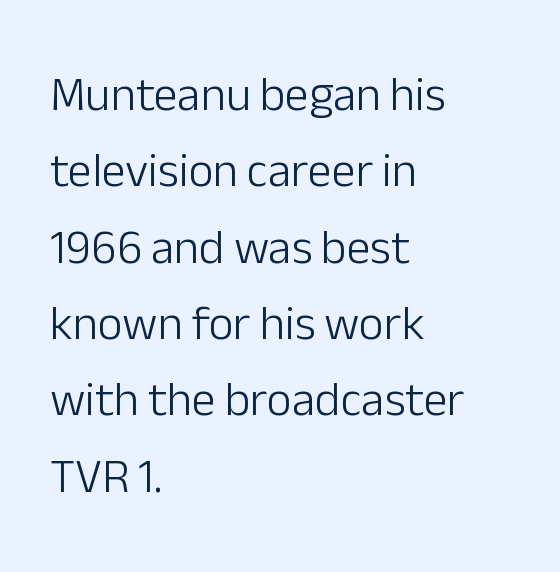
The image shows 48 px light sans-serif type, upright; set left-aligned, normal line spacing (1.59x), normal letter spacing, not underlined; low stroke contrast and a medium x-height.
